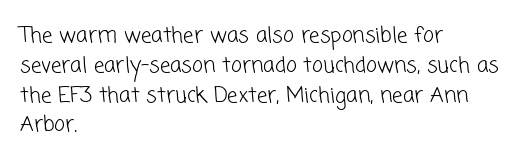
The image shows 21 px text type; set left-aligned, normal line spacing (1.42x), normal letter spacing, not underlined.
